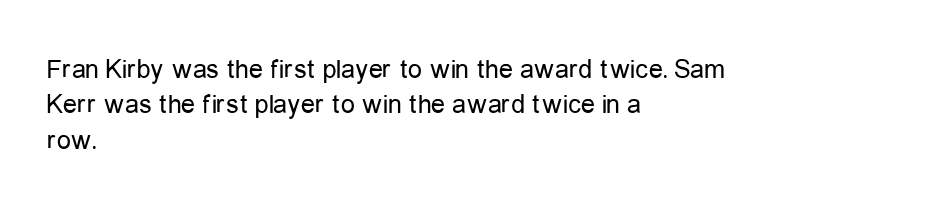
The words here are not underlined. Nothing sits at the stroke ends, so this counts as sans-serif. Caption: multi-line text, flush left, ragged right. This sample keeps an unexceptional amount of space between lines. Nothing heavy about these letters — not bold at all. Nobody touched the tracking dial on this one.
